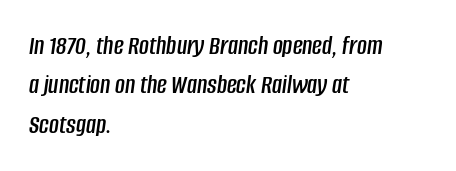
The lines in this sample share a left origin and differ only in where they stop. This block has exactly the height ordinary leading produces. Nobody touched the tracking dial on this one. Only glyphs here, with clear space below each row.
